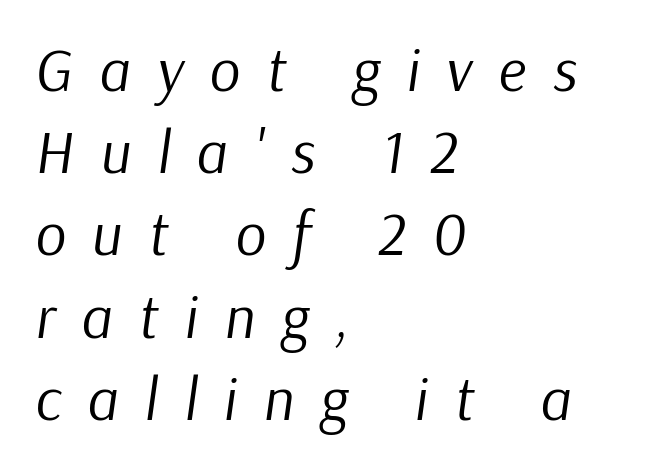
Evenly set lines give the paragraph a standard silhouette. Varying glyph widths throughout — classic text-font behaviour. A classic flush-left, rag-right setting is used for this passage. The foot of each line stays bare and open. This rendering widens character spacing well past its baseline value.
